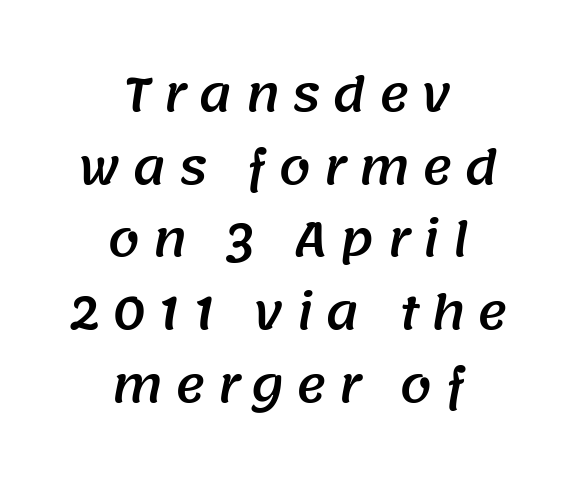
The image shows 46 px sans-serif type; set centered, normal line spacing (1.58x), unusually wide letter spacing (+0.26 em), not underlined; medium stroke contrast and a large x-height.
